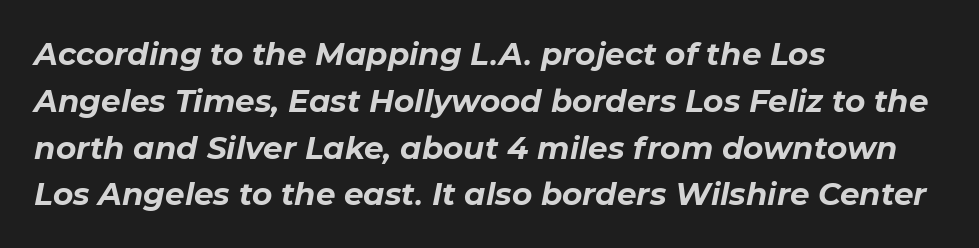
Heavy, bold letterforms. The face used here is proportionally spaced, like ordinary book or web type. This sample keeps an unexceptional amount of space between lines. These lines keep a tight, regular rhythm from letter to letter.
